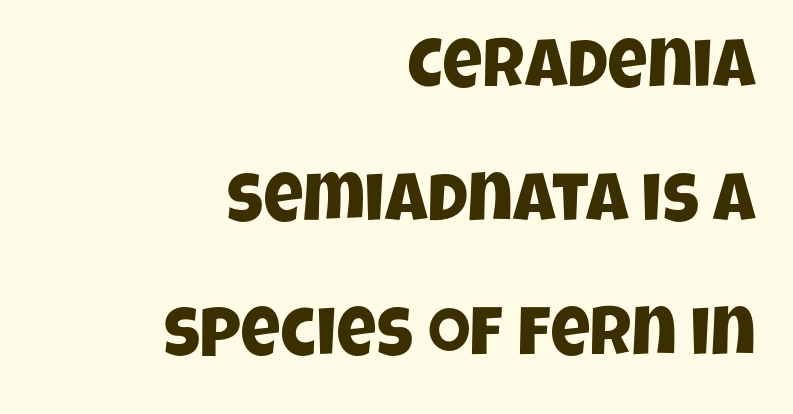
Q: Is the typeface a serif or a sans-serif typeface? A: Sans-serif.
Q: Is the text underlined? A: No.
Q: How is the paragraph aligned? A: Right-aligned.
Q: Is the spacing between letters normal or unusually wide? A: Normal.
Q: Is the spacing between lines tight, normal or loose? A: Loose.
Q: Width (condensed, normal, or wide)? A: Condensed.
Q: Stroke contrast? A: Low.
Q: x-height? A: Large.
Q: Monospaced? A: No.
